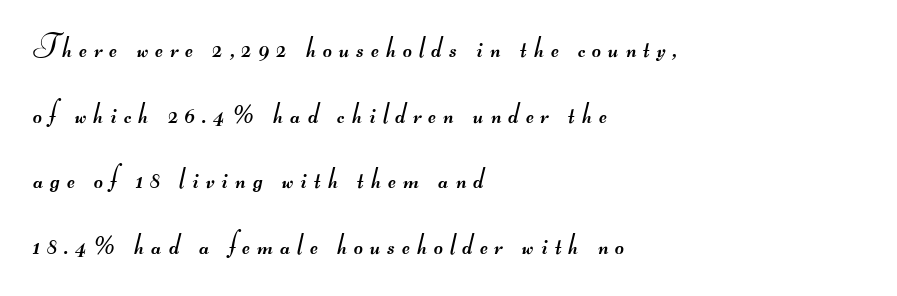
Is the stroke heavy? The answer is a plain regular-or-lighter. Rule under the text: the space is simply empty. Quick note: interline space is abundant. Glyph-to-glyph distance is far greater than everyday printed text. The glyphs in this specimen are sans serif.
